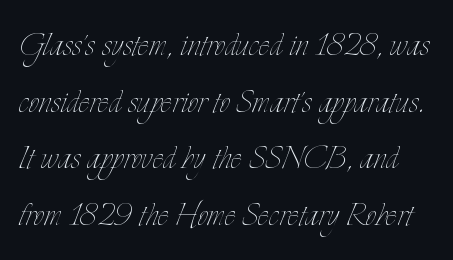
The image shows 42 px thin, condensed type; set normal line spacing (1.35x), normal letter spacing, not underlined; low stroke contrast and a small x-height.
